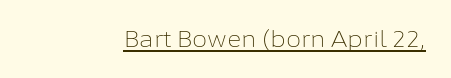
{"italic": "no", "bold": "no", "underline": "yes", "letter_spacing": "normal", "letter_spacing_em": 0.0, "glyph_px": 22}
